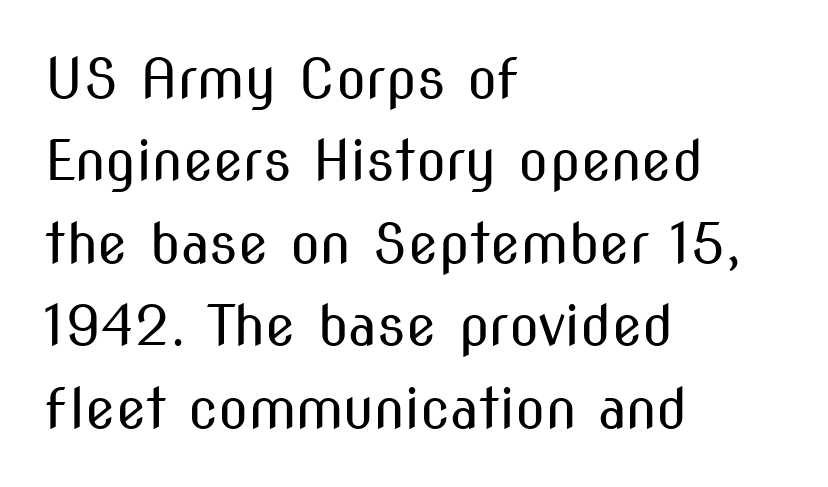
{"serif": "no", "italic": "no", "bold": "no", "weight": "regular", "width": "condensed", "stroke_contrast": "medium", "x_height": "medium", "monospaced": "no", "underline": "no", "align": "left", "line_spacing": "normal", "line_spacing_ratio": 1.5, "letter_spacing": "normal", "letter_spacing_em": 0.0, "glyph_px": 55}
